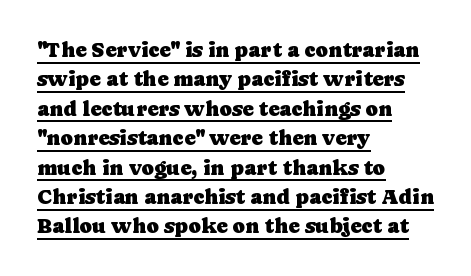
Q: Is the text italic (slanted)? A: No, it is upright.
Q: Is the text underlined? A: Yes.
Q: How is the paragraph aligned? A: Left-aligned.
Q: Is the spacing between letters normal or unusually wide? A: Normal.
Q: Is the spacing between lines tight, normal or loose? A: Normal.
